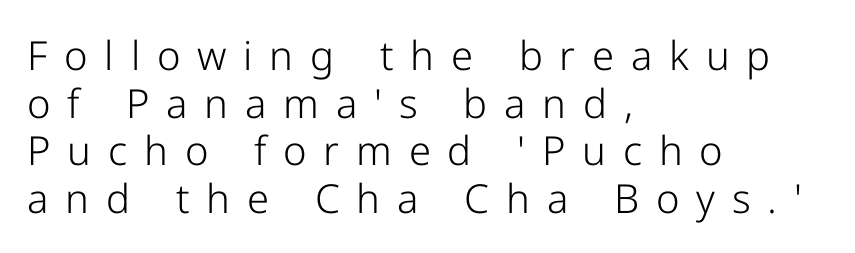
The image shows 40 px light sans-serif type, upright; set left-aligned, line spacing 1.19x, unusually wide letter spacing (+0.42 em), not underlined; low stroke contrast and a medium x-height.
